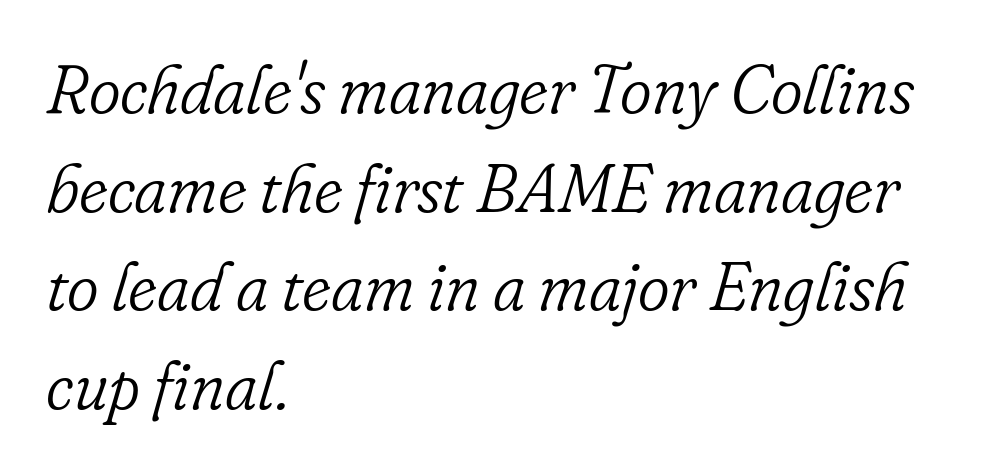
The image shows 68 px light serif type, italic (leaning right); set left-aligned, normal line spacing (1.45x), normal letter spacing, not underlined; low stroke contrast and a small x-height.
